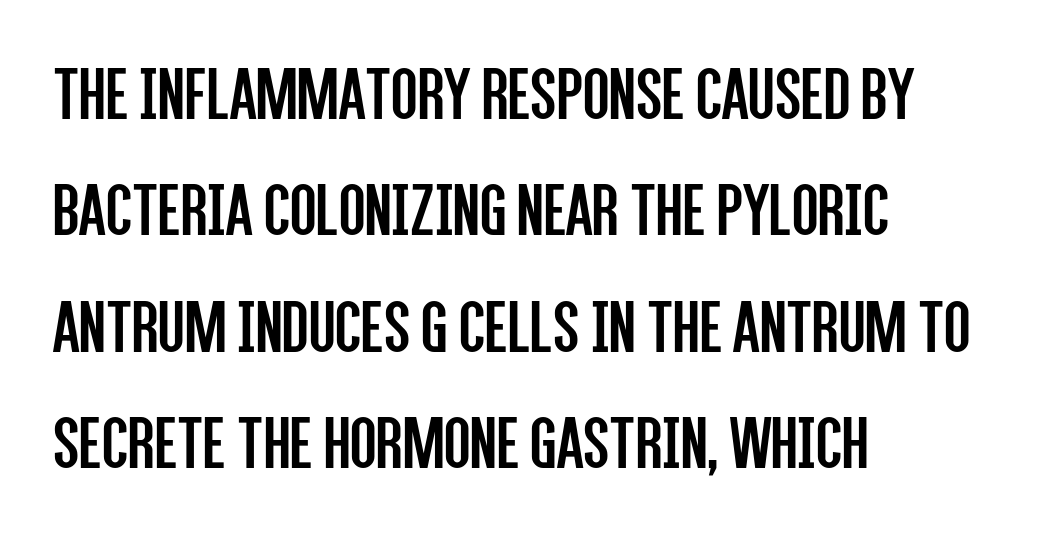
Q: Is the text bold? A: No.
Q: Is the text italic (slanted)? A: No, it is upright.
Q: Is the typeface a serif or a sans-serif typeface? A: Sans-serif.
Q: Is the text underlined? A: No.
Q: How is the paragraph aligned? A: Left-aligned.
Q: Is the spacing between letters normal or unusually wide? A: Normal.
Q: Is the spacing between lines tight, normal or loose? A: Normal.
Q: Width (condensed, normal, or wide)? A: Condensed.
Q: Stroke contrast? A: Low.
Q: x-height? A: Large.
Q: Monospaced? A: No.
